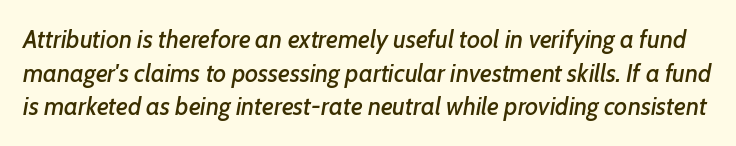
How would I describe the line gaps? Plain and ordinary. When letters slant like this, we call the style italic. Unmarked baselines from the first word to the last. Words appear dense and cohesive because spacing is normal.
